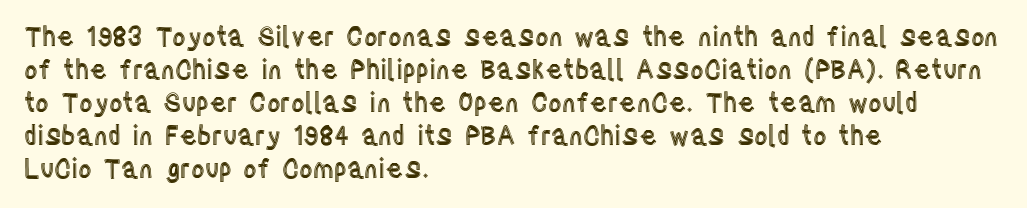
Q: Is the text italic (slanted)? A: No, it is upright.
Q: Is the text underlined? A: No.
Q: How is the paragraph aligned? A: Left-aligned.
Q: Is the spacing between letters normal or unusually wide? A: Normal.
Q: Is the spacing between lines tight, normal or loose? A: Normal.
